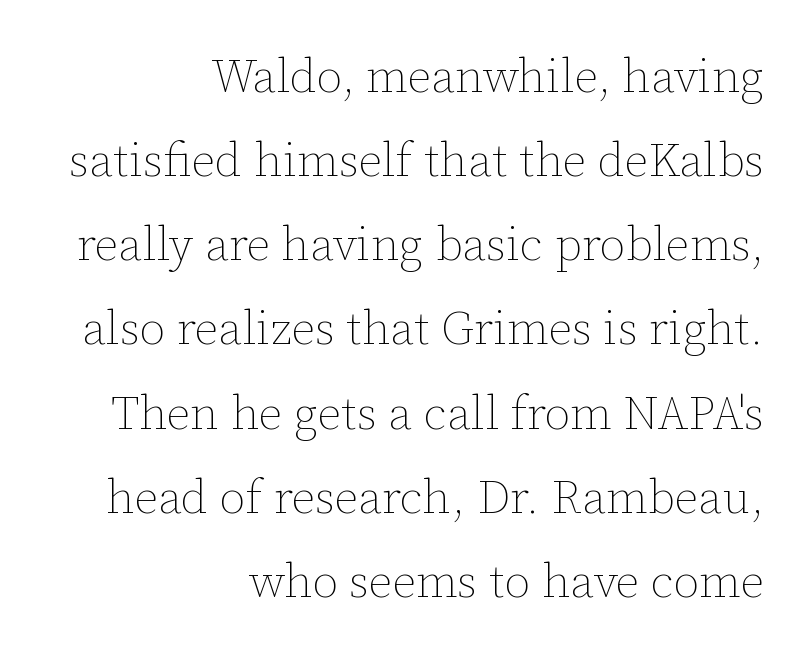
{"italic": "no", "bold": "no", "weight": "thin", "width": "normal", "stroke_contrast": "low", "x_height": "medium", "monospaced": "no", "underline": "no", "align": "right", "line_spacing_ratio": 1.79, "letter_spacing": "normal", "letter_spacing_em": 0.0, "glyph_px": 47}
